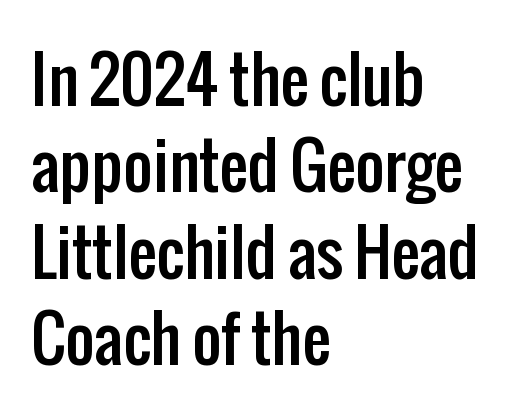
The image shows 63 px condensed sans-serif type, upright; set left-aligned, normal line spacing (1.37x), normal letter spacing, not underlined; low stroke contrast and a medium x-height.
